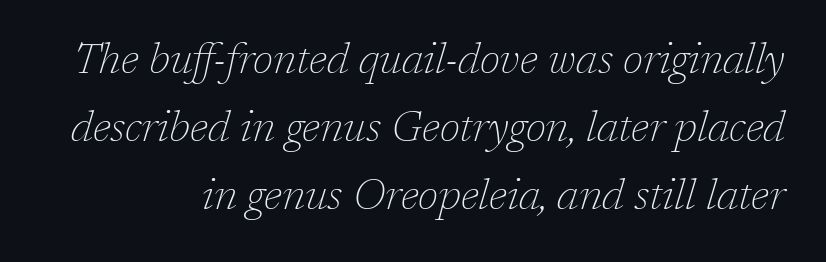
{"serif": "yes", "italic": "yes", "lean": "right", "slant_degrees": 17, "bold": "no", "weight": "thin", "width": "normal", "stroke_contrast": "low", "x_height": "medium", "monospaced": "no", "underline": "no", "align": "right", "line_spacing": "normal", "line_spacing_ratio": 1.58, "letter_spacing": "normal", "letter_spacing_em": 0.0, "glyph_px": 43}
